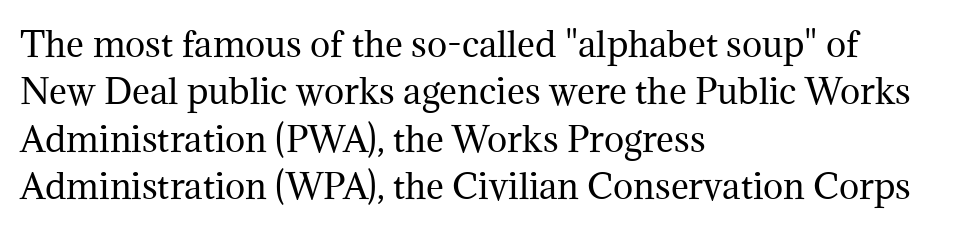
The image shows 34 px regular-weight serif type, upright; set left-aligned, normal line spacing (1.39x), normal letter spacing, not underlined; medium stroke contrast and a medium x-height.
